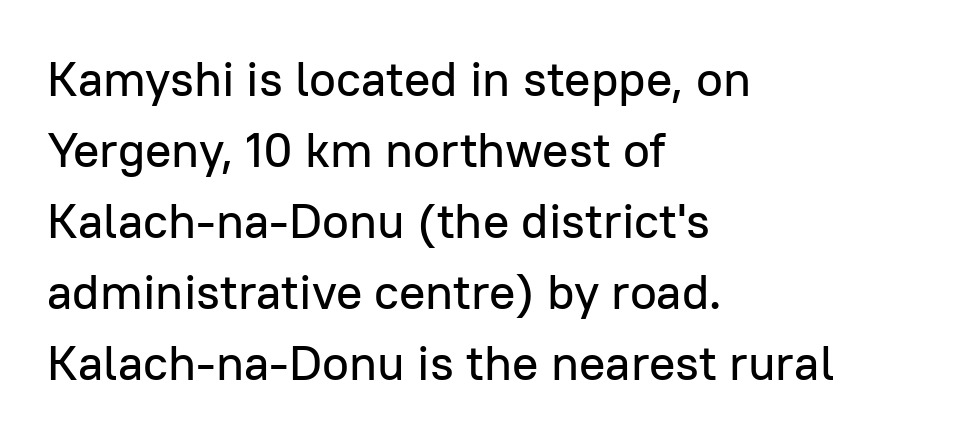
The image shows 49 px sans-serif type, upright; set left-aligned, normal line spacing (1.45x), normal letter spacing, not underlined; low stroke contrast and a medium x-height.
